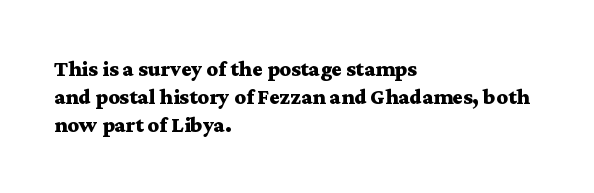
Q: Is the text bold? A: Yes.
Q: Is the text italic (slanted)? A: No, it is upright.
Q: Is the text underlined? A: No.
Q: How is the paragraph aligned? A: Left-aligned.
Q: Is the spacing between letters normal or unusually wide? A: Normal.
Q: Is the spacing between lines tight, normal or loose? A: Normal.
